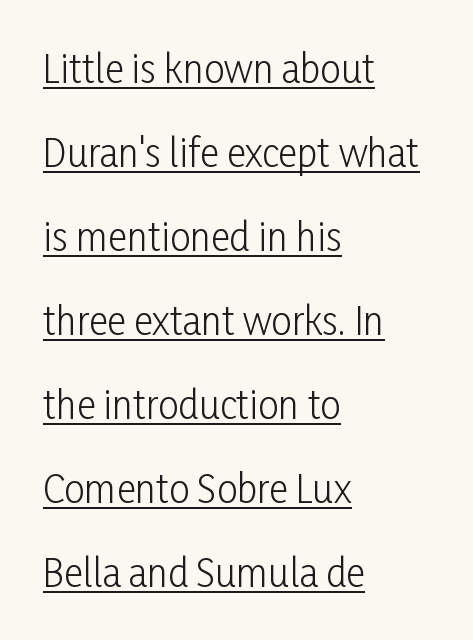
The image shows 37 px light, condensed sans-serif type, upright; set left-aligned, loose line spacing (2.27x), normal letter spacing, underlined; low stroke contrast and a medium x-height.
